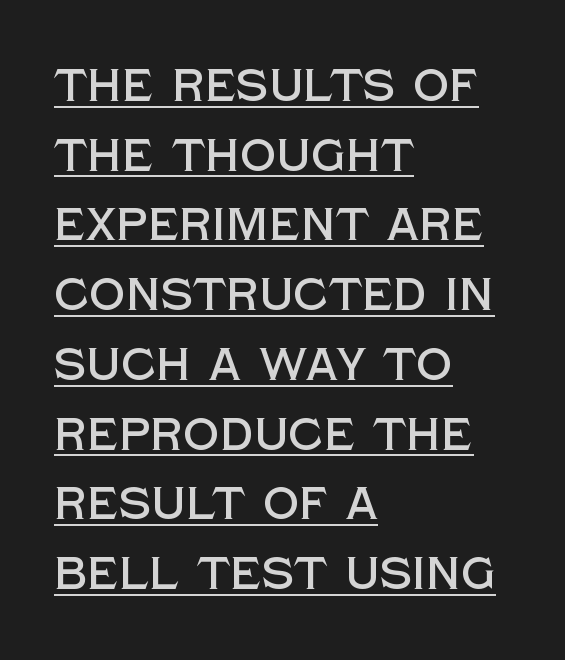
Think of a printed novel: that variable character pitch is what you see here. What stands out about the letter spacing? Nothing — it is the standard amount. Leftover space on each line is placed entirely after the last word. The text was rendered using a sans face with plain stroke endings. The passage shown is underscored from start to finish. The rendering uses a moderate line-height, typical for paragraphs.
